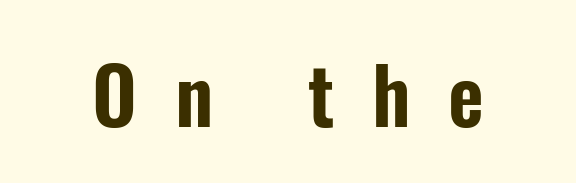
{"serif": "no", "italic": "no", "width": "condensed", "stroke_contrast": "low", "x_height": "medium", "monospaced": "no", "underline": "no", "letter_spacing": "wide", "letter_spacing_em": 0.48, "glyph_px": 78}
